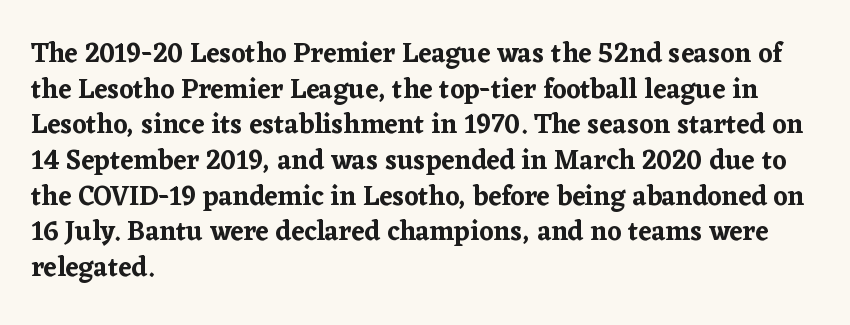
The image shows 27 px text type, upright; set left-aligned, normal line spacing (1.32x), normal letter spacing, not underlined.
